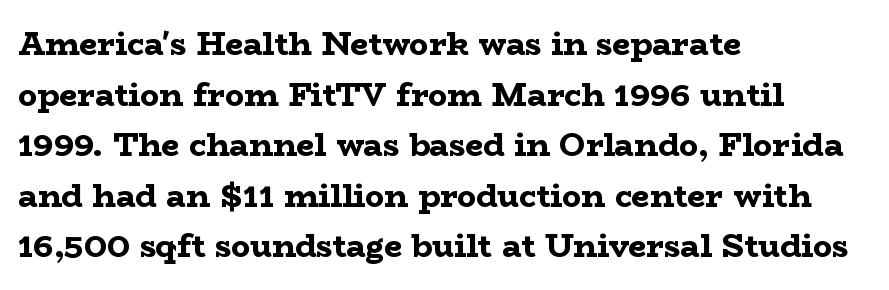
Q: Is the text bold? A: Yes.
Q: Is the text italic (slanted)? A: No, it is upright.
Q: Is the typeface a serif or a sans-serif typeface? A: Serif.
Q: Is the text underlined? A: No.
Q: How is the paragraph aligned? A: Left-aligned.
Q: Is the spacing between letters normal or unusually wide? A: Normal.
Q: Is the spacing between lines tight, normal or loose? A: Normal.
Q: Width (condensed, normal, or wide)? A: Wide.
Q: Stroke contrast? A: Low.
Q: x-height? A: Medium.
Q: Monospaced? A: No.
